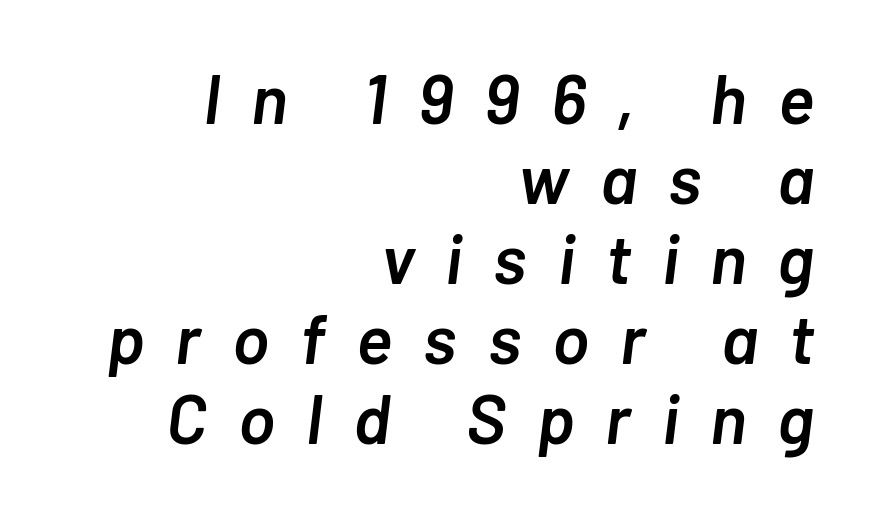
Q: Is the text bold? A: Semi-bold.
Q: Is the text italic (slanted)? A: Yes, it leans right by about 7 degrees.
Q: Is the text underlined? A: No.
Q: How is the paragraph aligned? A: Right-aligned.
Q: Is the spacing between letters normal or unusually wide? A: Unusually wide.
Q: Width (condensed, normal, or wide)? A: Normal.
Q: Stroke contrast? A: Low.
Q: x-height? A: Medium.
Q: Monospaced? A: No.
